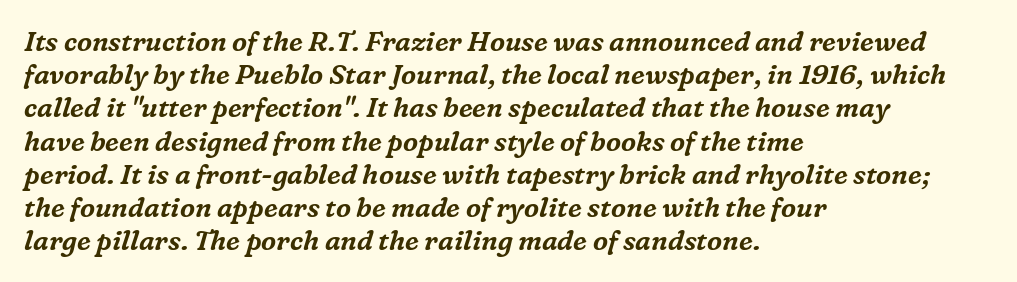
Q: Is the text italic (slanted)? A: Yes, it leans right by about 16 degrees.
Q: Is the text underlined? A: No.
Q: How is the paragraph aligned? A: Left-aligned.
Q: Is the spacing between letters normal or unusually wide? A: Normal.
